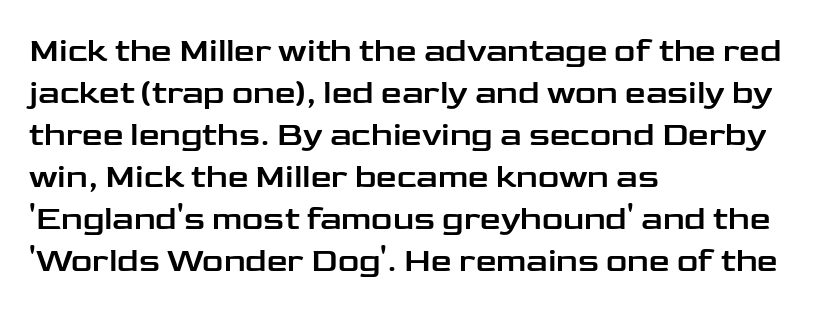
The image shows 33 px wide sans-serif type, upright; set left-aligned, normal line spacing (1.27x), normal letter spacing, not underlined; low stroke contrast and a medium x-height.
